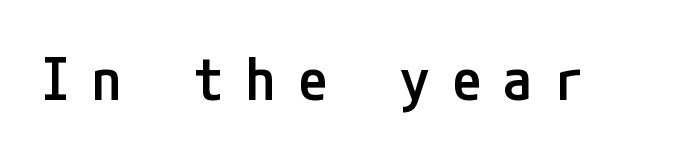
The image shows 59 px semibold, condensed sans-serif type, upright; set unusually wide letter spacing (+0.37 em), not underlined; low stroke contrast and a medium x-height.
